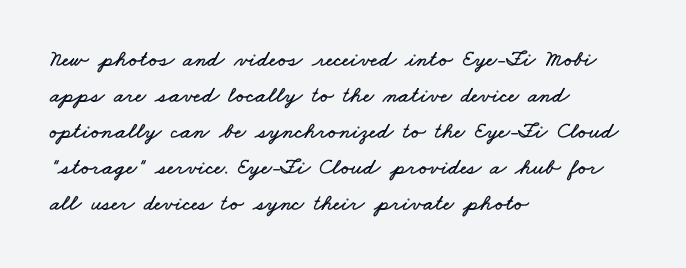
Q: Is the text underlined? A: No.
Q: How is the paragraph aligned? A: Left-aligned.
Q: Is the spacing between letters normal or unusually wide? A: Normal.
Q: Is the spacing between lines tight, normal or loose? A: Normal.
